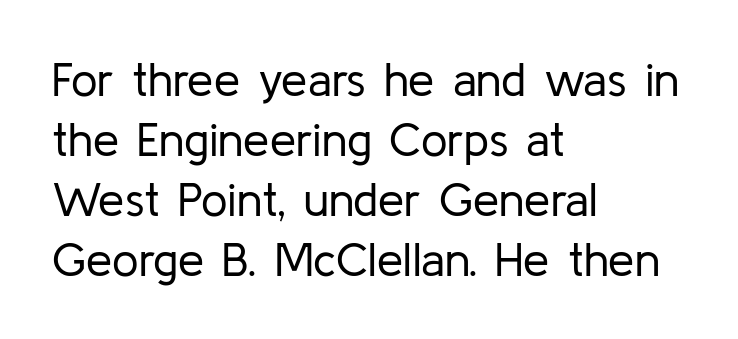
The image shows 47 px regular-weight sans-serif type, upright; set left-aligned, normal line spacing (1.28x), normal letter spacing, not underlined; low stroke contrast and a medium x-height.
